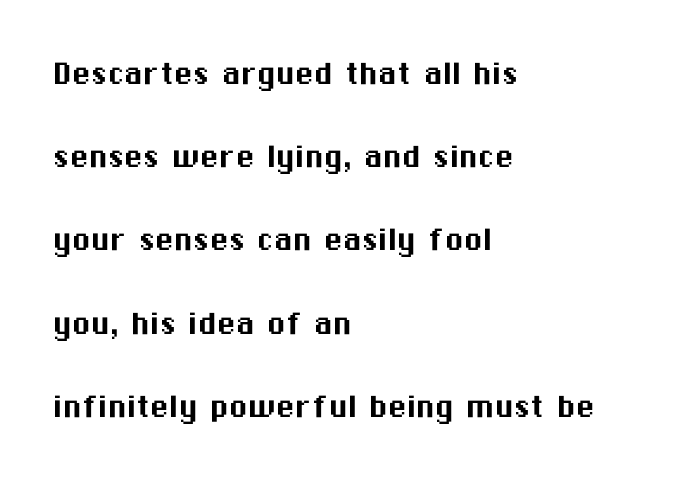
Q: Is the text italic (slanted)? A: No, it is upright.
Q: Is the typeface a serif or a sans-serif typeface? A: Sans-serif.
Q: Is the text underlined? A: No.
Q: How is the paragraph aligned? A: Left-aligned.
Q: Is the spacing between letters normal or unusually wide? A: Normal.
Q: Is the spacing between lines tight, normal or loose? A: Loose.
Q: Width (condensed, normal, or wide)? A: Normal.
Q: Stroke contrast? A: Medium.
Q: x-height? A: Medium.
Q: Monospaced? A: No.
